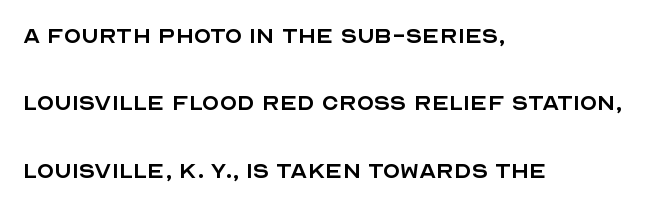
{"serif": "no", "italic": "no", "bold": "no", "weight": "regular", "width": "normal", "x_height": "large", "monospaced": "no", "underline": "no", "align": "left", "line_spacing": "loose", "line_spacing_ratio": 2.41, "letter_spacing": "normal", "letter_spacing_em": 0.0, "glyph_px": 28}
